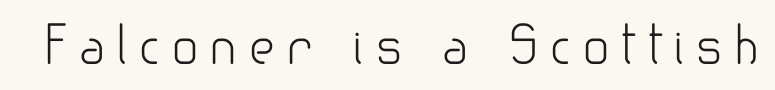
{"serif": "no", "italic": "no", "bold": "no", "weight": "light", "width": "normal", "stroke_contrast": "low", "x_height": "small", "monospaced": "no", "underline": "no", "letter_spacing": "wide", "letter_spacing_em": 0.21, "glyph_px": 51}
